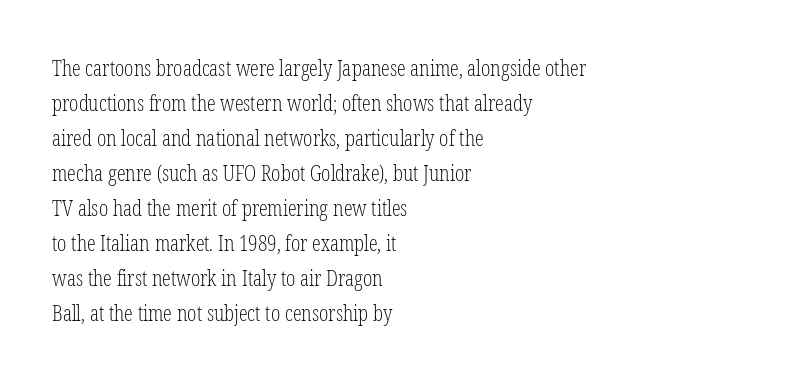
Q: Is the text bold? A: No.
Q: Is the text italic (slanted)? A: No, it is upright.
Q: Is the text underlined? A: No.
Q: How is the paragraph aligned? A: Left-aligned.
Q: Is the spacing between letters normal or unusually wide? A: Normal.
Q: Is the spacing between lines tight, normal or loose? A: Normal.
